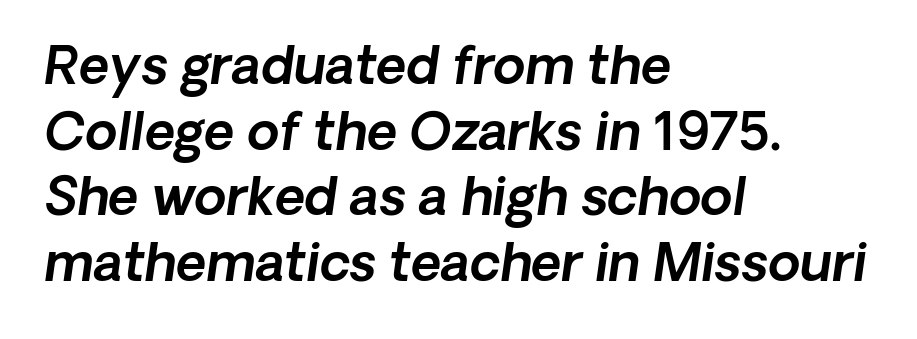
Q: Is the text italic (slanted)? A: Yes, it leans right by about 8 degrees.
Q: Is the text underlined? A: No.
Q: How is the paragraph aligned? A: Left-aligned.
Q: Is the spacing between letters normal or unusually wide? A: Normal.
Q: Is the spacing between lines tight, normal or loose? A: Normal.
Q: Width (condensed, normal, or wide)? A: Normal.
Q: x-height? A: Medium.
Q: Monospaced? A: No.
